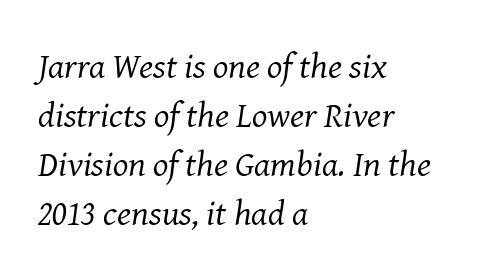
Q: Is the text bold? A: No.
Q: Is the text italic (slanted)? A: Yes, it leans right by about 8 degrees.
Q: Is the typeface a serif or a sans-serif typeface? A: Serif.
Q: Is the text underlined? A: No.
Q: How is the paragraph aligned? A: Left-aligned.
Q: Is the spacing between letters normal or unusually wide? A: Normal.
Q: Is the spacing between lines tight, normal or loose? A: Normal.
Q: Width (condensed, normal, or wide)? A: Normal.
Q: Stroke contrast? A: Medium.
Q: x-height? A: Medium.
Q: Monospaced? A: No.
